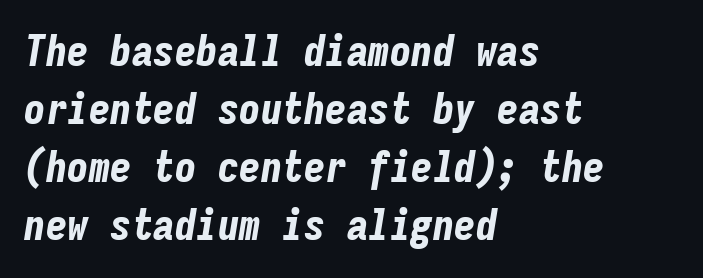
The lines are quadded left. This is oblique type, the kind used for emphasis or titles. Looks like terminal output: every glyph gets an equal slot. Only glyphs here, with clear space below each row.
